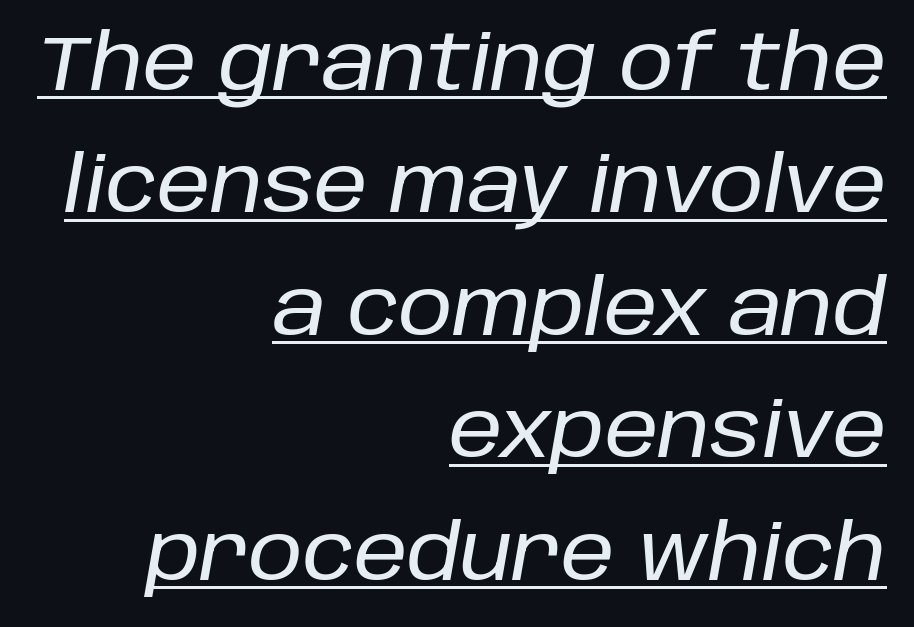
{"italic": "yes", "lean": "right", "slant_degrees": 10, "width": "normal", "stroke_contrast": "low", "x_height": "large", "monospaced": "no", "underline": "yes", "align": "right", "line_spacing": "normal", "line_spacing_ratio": 1.59, "letter_spacing": "normal", "letter_spacing_em": 0.0, "glyph_px": 77}
